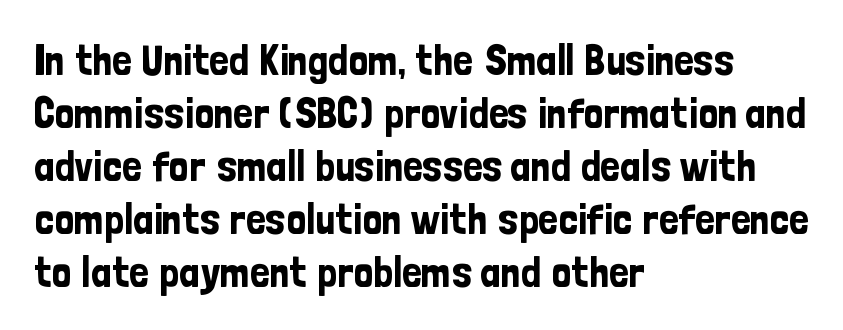
This rendering uses left alignment, leaving the right contour irregular. This is sans-serif lettering, the kind often seen on screens and signage. Bare-footed words on every line. You could not count columns in this text — the font is proportionally spaced. There is no visible air inserted between adjacent glyphs.
